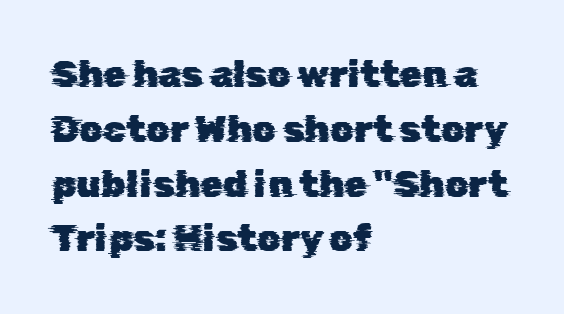
{"serif": "no", "width": "normal", "stroke_contrast": "low", "x_height": "medium", "monospaced": "no", "underline": "no", "align": "left", "line_spacing": "normal", "line_spacing_ratio": 1.48, "letter_spacing": "normal", "letter_spacing_em": 0.0, "glyph_px": 37}
